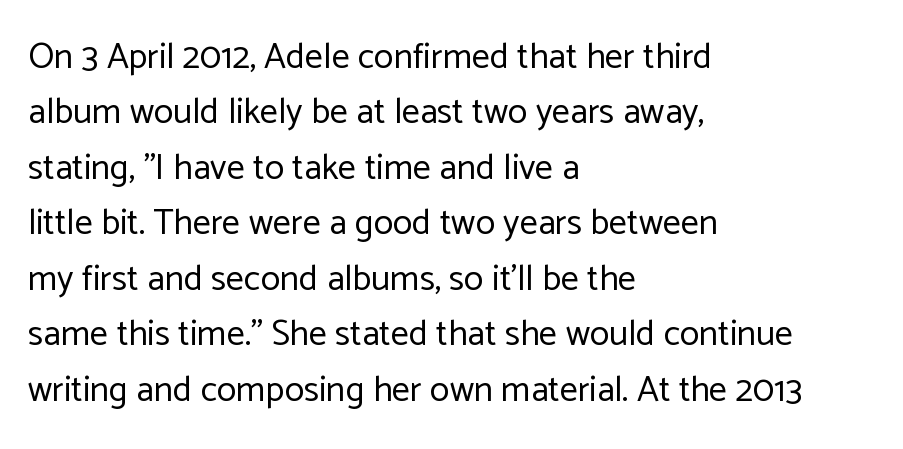
Q: Is the text bold? A: No.
Q: Is the text italic (slanted)? A: No, it is upright.
Q: Is the typeface a serif or a sans-serif typeface? A: Sans-serif.
Q: Is the text underlined? A: No.
Q: How is the paragraph aligned? A: Left-aligned.
Q: Is the spacing between letters normal or unusually wide? A: Normal.
Q: Is the spacing between lines tight, normal or loose? A: Normal.
Q: Width (condensed, normal, or wide)? A: Normal.
Q: Stroke contrast? A: Low.
Q: x-height? A: Medium.
Q: Monospaced? A: No.
